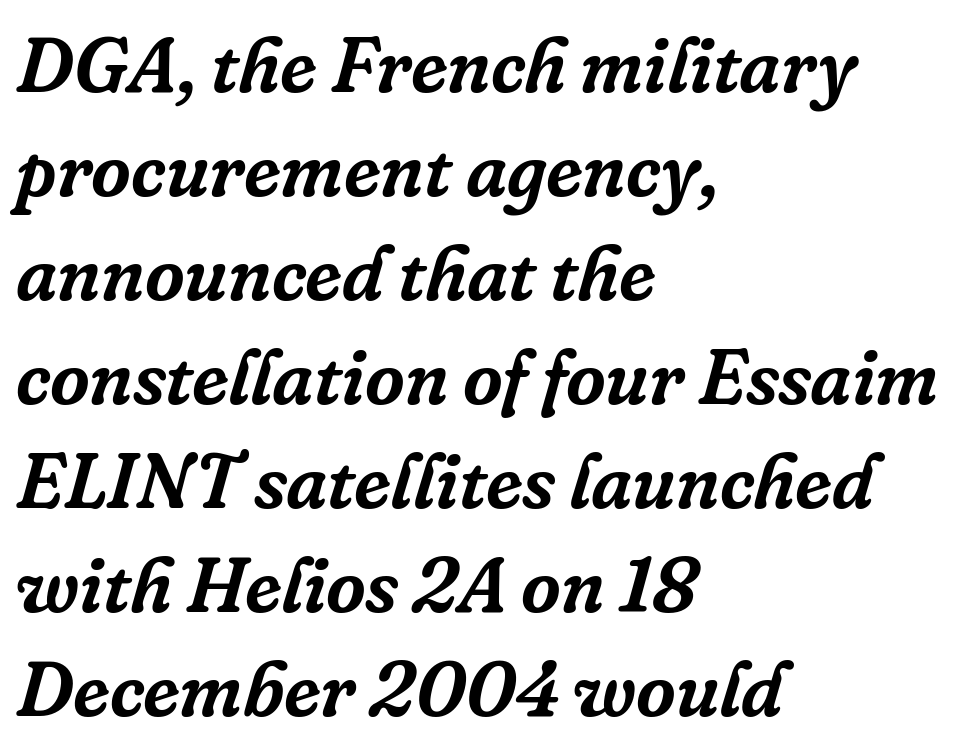
Q: Is the text italic (slanted)? A: Yes, it leans right by about 16 degrees.
Q: Is the typeface a serif or a sans-serif typeface? A: Serif.
Q: Is the text underlined? A: No.
Q: How is the paragraph aligned? A: Left-aligned.
Q: Is the spacing between letters normal or unusually wide? A: Normal.
Q: Is the spacing between lines tight, normal or loose? A: Normal.
Q: Width (condensed, normal, or wide)? A: Normal.
Q: Stroke contrast? A: Low.
Q: x-height? A: Medium.
Q: Monospaced? A: No.
